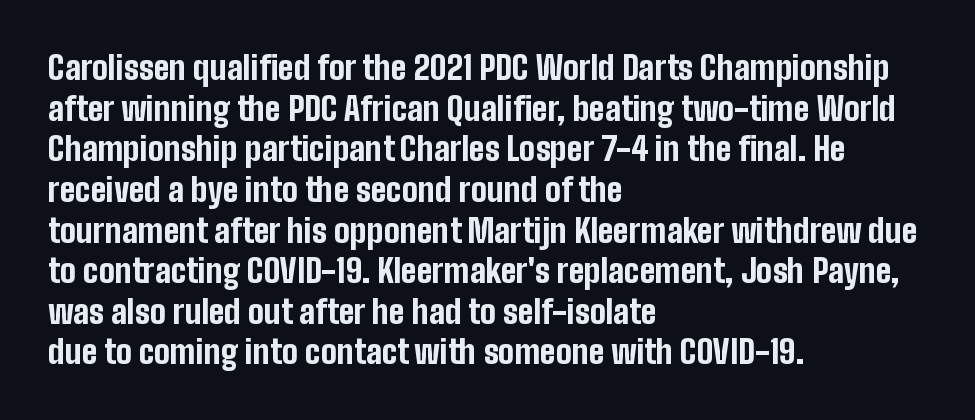
The image shows 32 px bold, condensed sans-serif type, upright; set left-aligned, normal line spacing (1.27x), normal letter spacing, not underlined; low stroke contrast and a medium x-height.
